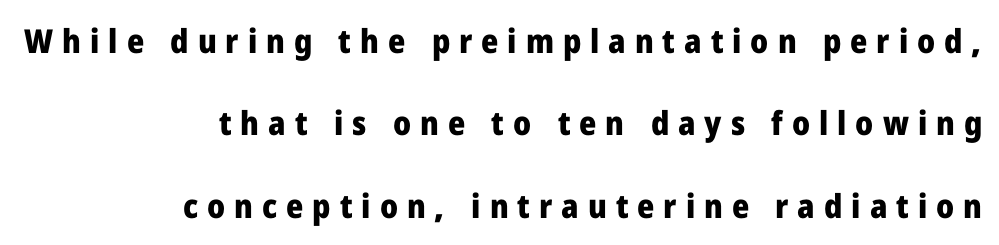
Q: Is the text bold? A: Yes.
Q: Is the text italic (slanted)? A: No, it is upright.
Q: Is the typeface a serif or a sans-serif typeface? A: Sans-serif.
Q: Is the text underlined? A: No.
Q: How is the paragraph aligned? A: Right-aligned.
Q: Is the spacing between letters normal or unusually wide? A: Unusually wide.
Q: Is the spacing between lines tight, normal or loose? A: Loose.
Q: Width (condensed, normal, or wide)? A: Normal.
Q: Stroke contrast? A: Low.
Q: x-height? A: Medium.
Q: Monospaced? A: No.
